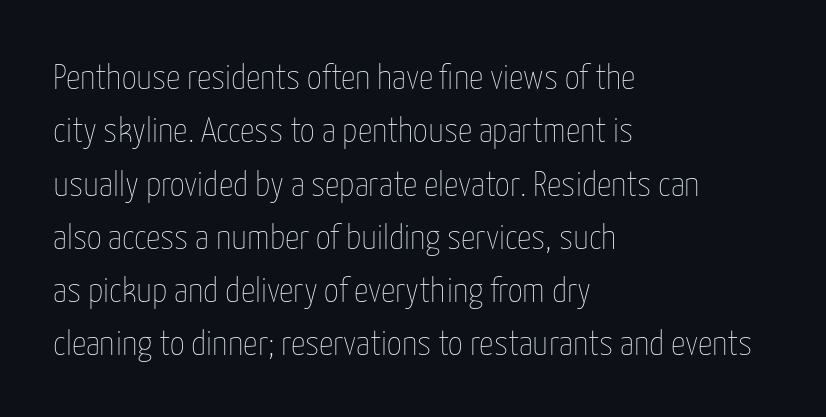
The passage shown stacks its lines at a standard gap. Spacing between characters is what you'd get straight out of the box. The rendering uses natural spacing where letterforms have individual widths. Letters rest on an invisible, unmarked baseline. The typeface has the unassuming heft of standard copy or less.
